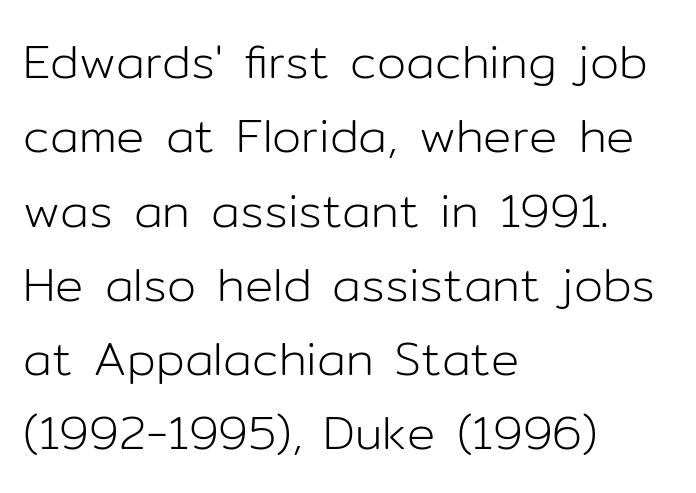
{"serif": "no", "italic": "no", "bold": "no", "weight": "light", "width": "normal", "stroke_contrast": "low", "x_height": "medium", "monospaced": "no", "underline": "no", "align": "left", "line_spacing": "normal", "line_spacing_ratio": 1.58, "letter_spacing": "normal", "letter_spacing_em": 0.0, "glyph_px": 47}
